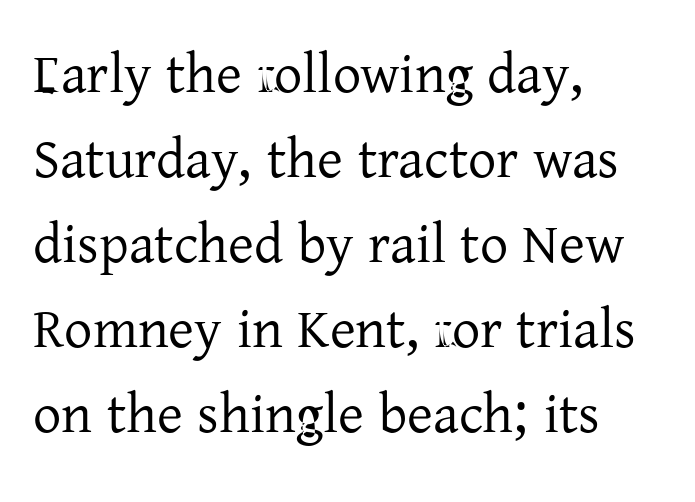
Q: Is the text bold? A: No.
Q: Is the text italic (slanted)? A: No, it is upright.
Q: Is the typeface a serif or a sans-serif typeface? A: Serif.
Q: Is the text underlined? A: No.
Q: How is the paragraph aligned? A: Left-aligned.
Q: Is the spacing between letters normal or unusually wide? A: Normal.
Q: Is the spacing between lines tight, normal or loose? A: Normal.
Q: Width (condensed, normal, or wide)? A: Normal.
Q: Stroke contrast? A: Low.
Q: x-height? A: Medium.
Q: Monospaced? A: No.
